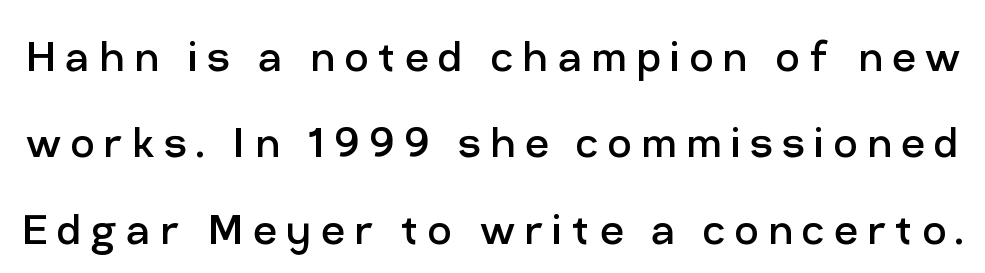
A roman cut, with each character standing at attention. Varying glyph widths throughout — classic text-font behaviour. Nobody drew a line under any word here. Caption: face not bold, strokes unweighted.
